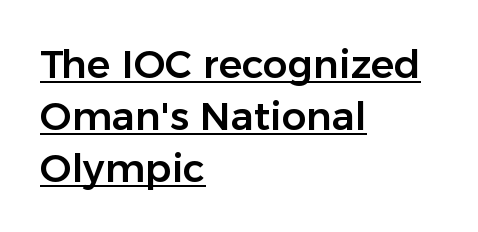
{"serif": "no", "italic": "no", "width": "normal", "stroke_contrast": "low", "x_height": "medium", "monospaced": "no", "underline": "yes", "align": "left", "line_spacing": "normal", "line_spacing_ratio": 1.33, "letter_spacing": "normal", "letter_spacing_em": 0.0, "glyph_px": 39}
